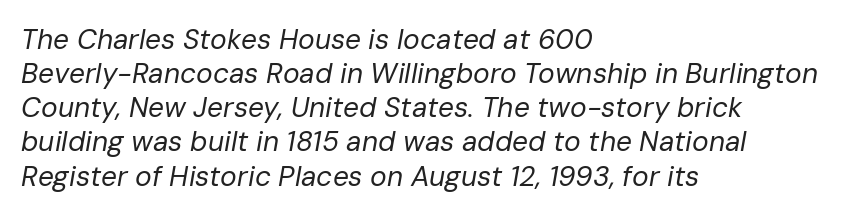
The image shows 28 px regular-weight type, italic (leaning right); set left-aligned, line spacing 1.22x, normal letter spacing, not underlined; low stroke contrast and a medium x-height.
